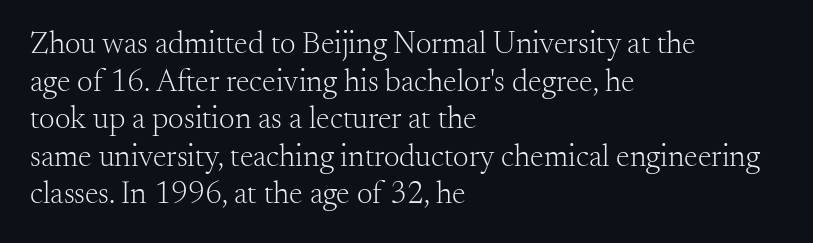
{"serif": "yes", "italic": "no", "bold": "no", "weight": "light", "width": "normal", "stroke_contrast": "medium", "x_height": "small", "monospaced": "no", "underline": "no", "align": "left", "line_spacing_ratio": 1.21, "letter_spacing": "normal", "letter_spacing_em": 0.0, "glyph_px": 31}
